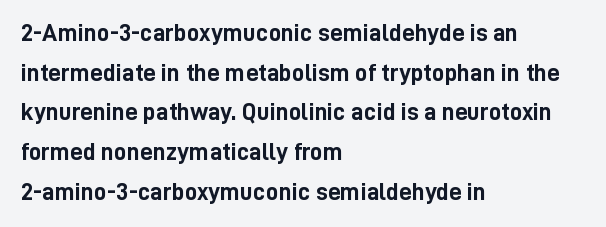
The image shows 25 px bold type, upright; set left-aligned, normal line spacing (1.59x), normal letter spacing, not underlined.
